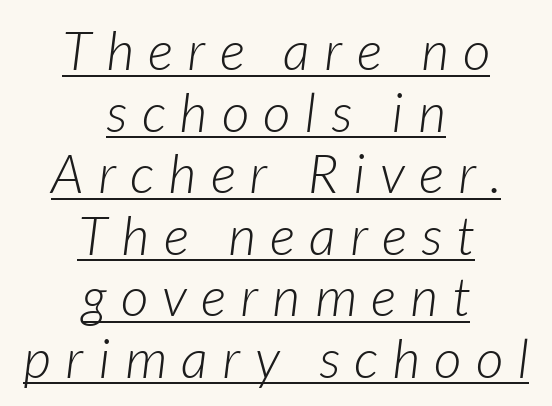
The image shows 54 px light type, italic (leaning right); set centered, tight line spacing (1.14x), unusually wide letter spacing (+0.27 em), underlined; low stroke contrast and a medium x-height.
